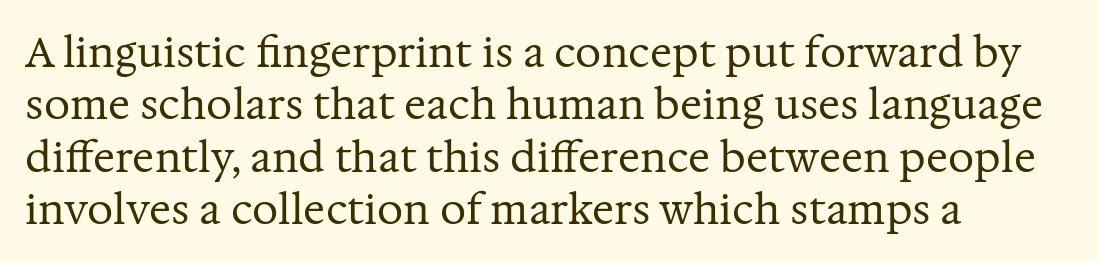
Q: Is the text bold? A: No.
Q: Is the text italic (slanted)? A: No, it is upright.
Q: Is the typeface a serif or a sans-serif typeface? A: Serif.
Q: Is the text underlined? A: No.
Q: How is the paragraph aligned? A: Left-aligned.
Q: Is the spacing between letters normal or unusually wide? A: Normal.
Q: Is the spacing between lines tight, normal or loose? A: Normal.
Q: Width (condensed, normal, or wide)? A: Normal.
Q: Stroke contrast? A: Medium.
Q: x-height? A: Medium.
Q: Monospaced? A: No.
